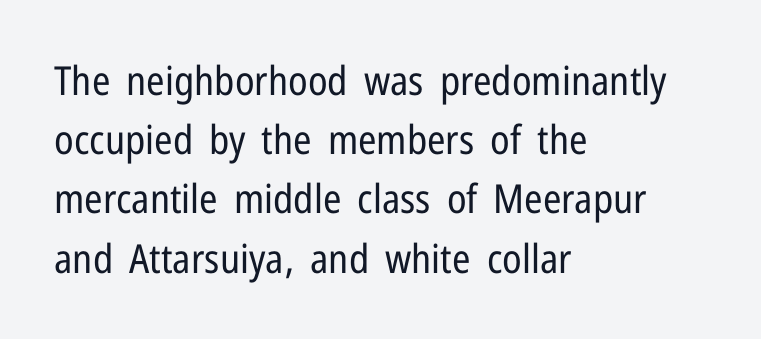
{"serif": "no", "italic": "no", "bold": "no", "weight": "regular", "width": "condensed", "stroke_contrast": "low", "x_height": "medium", "monospaced": "no", "underline": "no", "align": "left", "line_spacing": "normal", "line_spacing_ratio": 1.48, "letter_spacing": "normal", "letter_spacing_em": 0.0, "glyph_px": 40}
